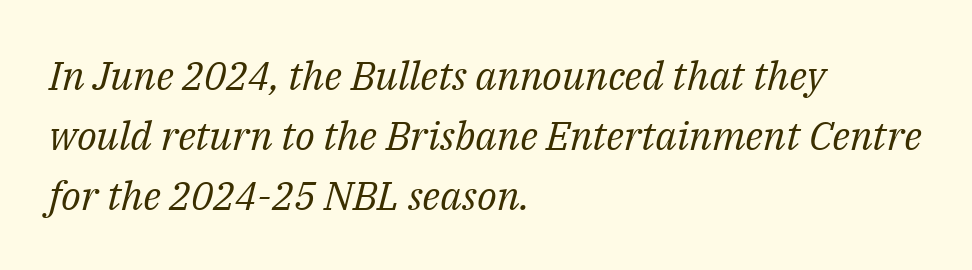
On a weight scale, this lands at 450 or below. A typesetter would call this leading conventional body-copy spacing. Visually the block forms a straight wall on the left and a jagged coastline on the right. This sample has the flowing, uneven cadence of proportional lettering. The designer went with a serif here, giving each stem small feet.
